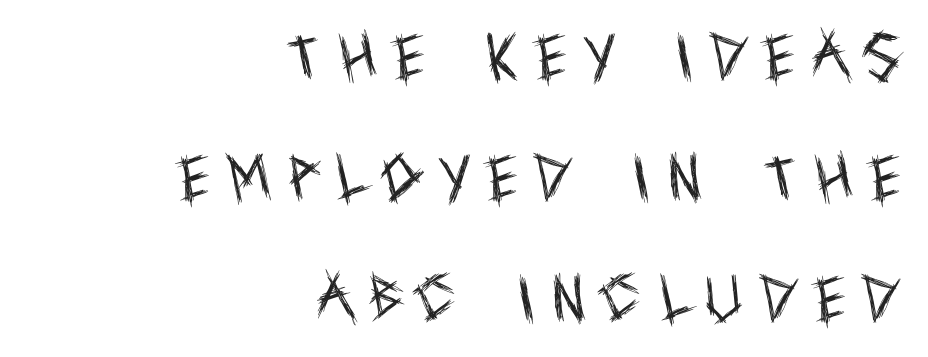
The lines are quadded right. Posture: straight, roman, zero tilt. The characters display no serif detailing; their extremities are plain. Does the leading feel generous? Absolutely, it's lavish. The baseline area is clear. A typesetter would call this proportional, since set widths differ per character.
